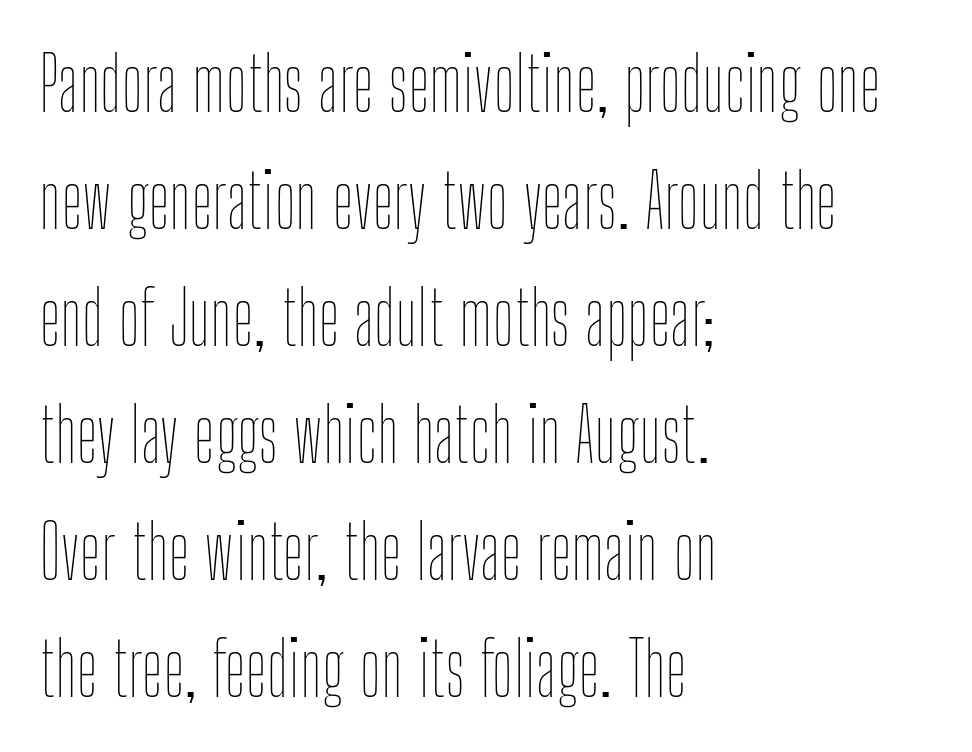
The image shows 74 px thin, condensed type, upright; set left-aligned, normal line spacing (1.58x), normal letter spacing, not underlined; low stroke contrast and a medium x-height.
